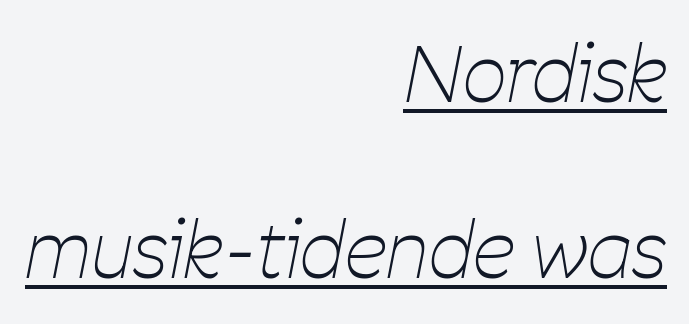
The image shows 77 px thin, condensed type, italic (leaning right); set right-aligned, loose line spacing (2.29x), normal letter spacing, underlined; low stroke contrast and a medium x-height.
